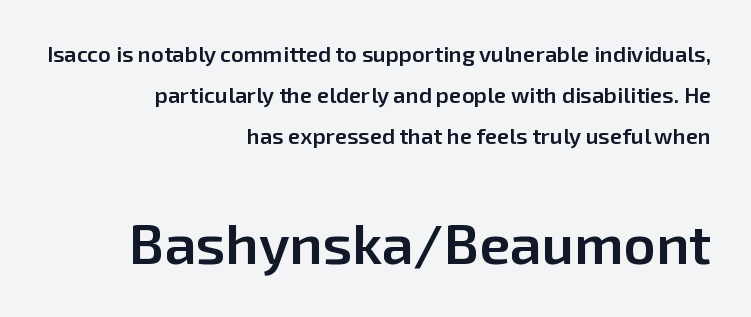
Caption: upper text group reduced, lower text group enlarged. Does the weight exceed regular? Yes, but only to semibold. Standard letterfit; no display-style spreading of the glyphs. A roman cut, with each character standing at attention. The rendering uses natural spacing where letterforms have individual widths.
